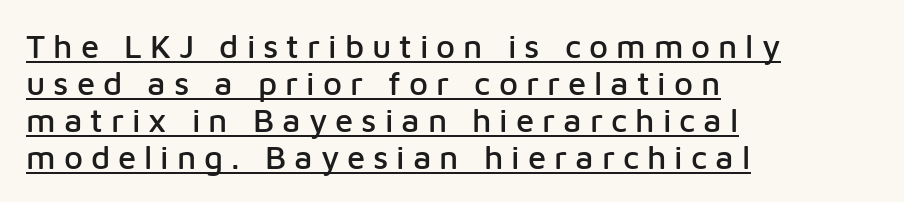
The image shows 33 px sans-serif type, upright; set left-aligned, tight line spacing (1.12x), unusually wide letter spacing (+0.24 em), underlined; low stroke contrast and a medium x-height.
